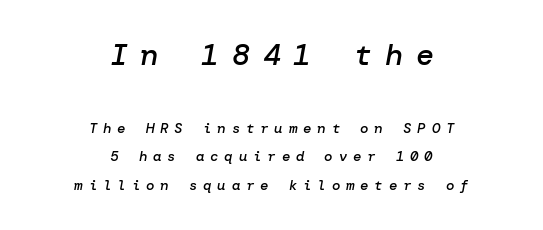
Q: Is the text bold? A: Semi-bold.
Q: Is the text italic (slanted)? A: Yes, it leans right by about 10 degrees.
Q: Is the text underlined? A: No.
Q: How is the paragraph aligned? A: Centered.
Q: Is the spacing between letters normal or unusually wide? A: Unusually wide.
Q: Is the spacing between lines tight, normal or loose? A: Loose.
Q: Which block of text is set in a larger size, the first (top) or the second (bottom)? A: The first (top) one.
Q: Width (condensed, normal, or wide)? A: Normal.
Q: Stroke contrast? A: Low.
Q: x-height? A: Medium.
